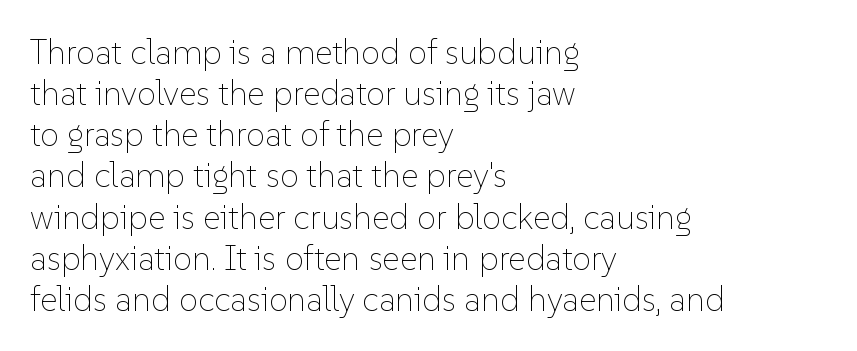
Q: Is the text bold? A: No.
Q: Is the text italic (slanted)? A: No, it is upright.
Q: Is the text underlined? A: No.
Q: How is the paragraph aligned? A: Left-aligned.
Q: Is the spacing between letters normal or unusually wide? A: Normal.
Q: Width (condensed, normal, or wide)? A: Normal.
Q: Stroke contrast? A: Low.
Q: x-height? A: Medium.
Q: Monospaced? A: No.
